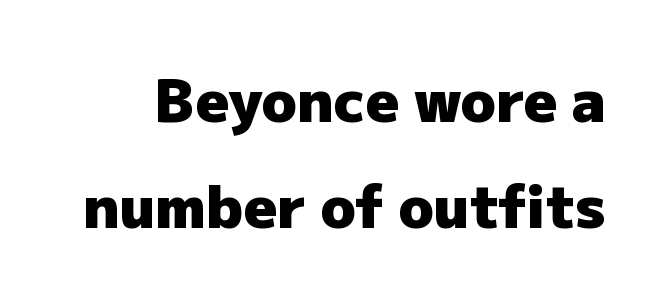
A typesetter would label this face a sans. The axis of the letterforms is exactly vertical. On the weight axis this lands at bold, roughly 700. The type is set solid horizontally, with unmodified tracking. Underlining? Definitely not there. Varying glyph widths throughout — classic text-font behaviour.
